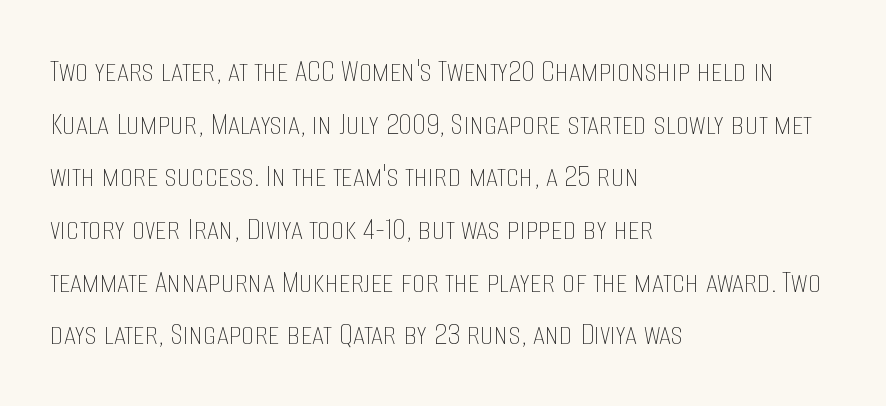
Stroke mass is kept to a normal reading level or below. The letterforms sit shoulder to shoulder at normal distance. Designer's note — italics off, roman on. Is the block centered? No — it sits flush against the left margin. Note the varied advance widths — an 'i' is clearly narrower than an 'm'. Summary of vertical rhythm: regular, with standard interline spacing.
